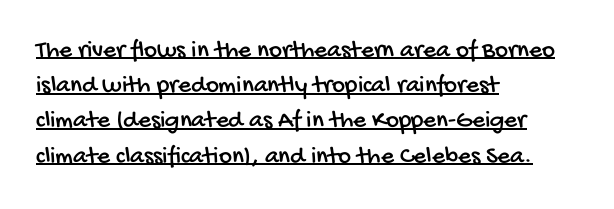
The image shows 25 px text type; set left-aligned, normal line spacing (1.41x), normal letter spacing, underlined.
